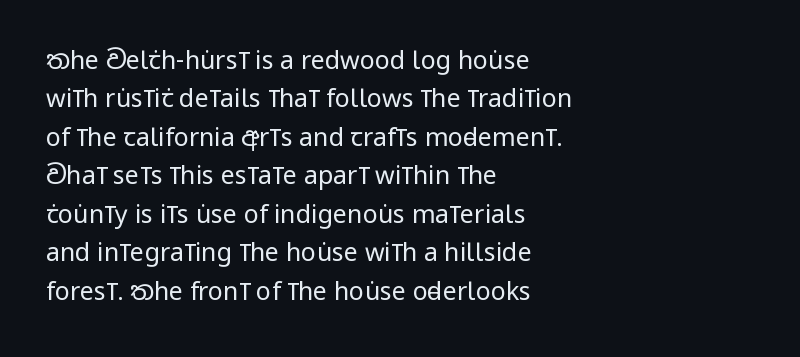
Q: Is the text bold? A: No.
Q: Is the text italic (slanted)? A: No, it is upright.
Q: Is the text underlined? A: No.
Q: How is the paragraph aligned? A: Left-aligned.
Q: Is the spacing between letters normal or unusually wide? A: Normal.
Q: Is the spacing between lines tight, normal or loose? A: Normal.
